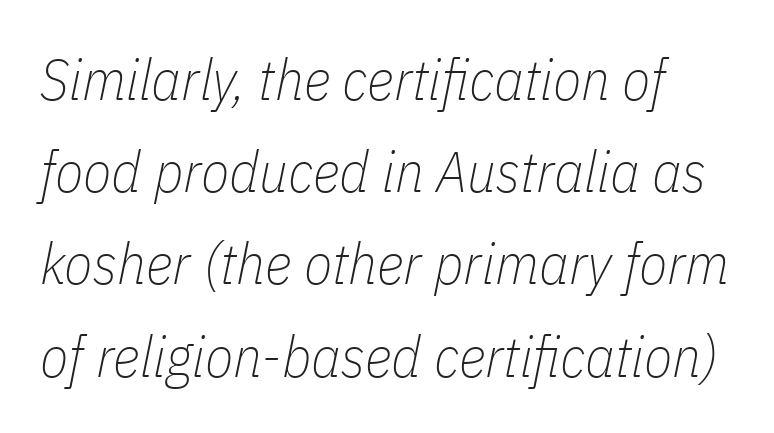
The weight tops out at a normal text grade. Descender tails drop into unmarked territory. Interline gaps are of average width in this sample. Proportional: the letters do not fall into vertical columns.
